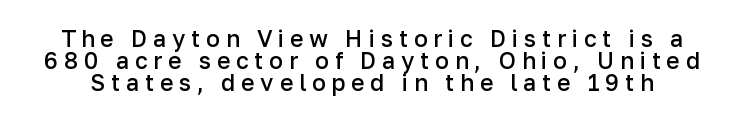
Q: Is the text bold? A: Semi-bold.
Q: Is the text italic (slanted)? A: No, it is upright.
Q: Is the text underlined? A: No.
Q: Is the spacing between letters normal or unusually wide? A: Unusually wide.
Q: Is the spacing between lines tight, normal or loose? A: Tight.
